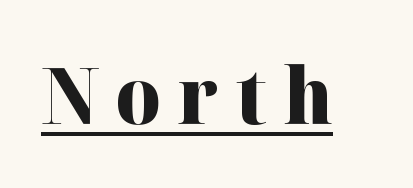
Like a heading marked for emphasis, these lines bear an underscore. Do the letters lean? They stand straight. Typographically, this falls in the serif category. The letters advance in unequal steps, a hallmark of proportional type. The tracking jumps out immediately: characters are airy and widely separated.
